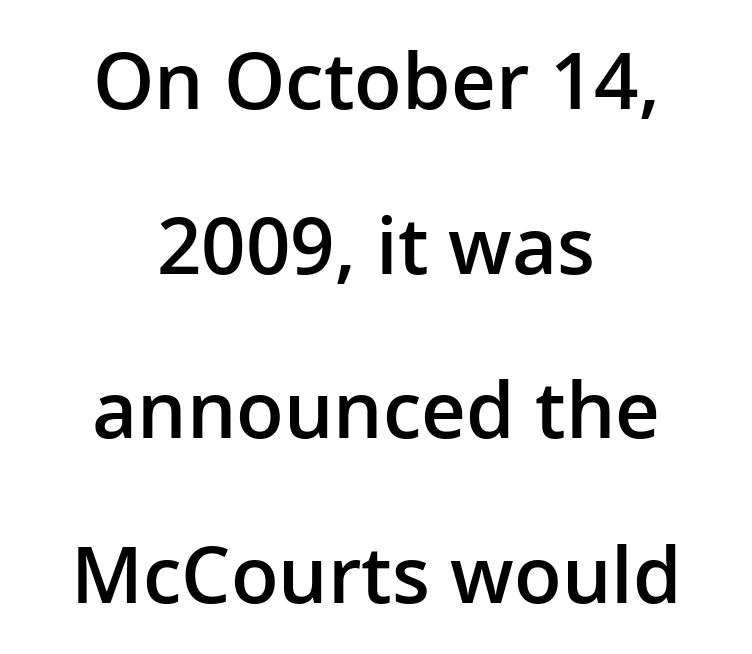
Every stem runs plumb, perpendicular to the baseline. Is this a fixed-width face? No — the glyphs have proportional, varying widths. The block of text is sparse from top to bottom, with ample space between rows. Moderately thickened strokes mark this as semibold type.
